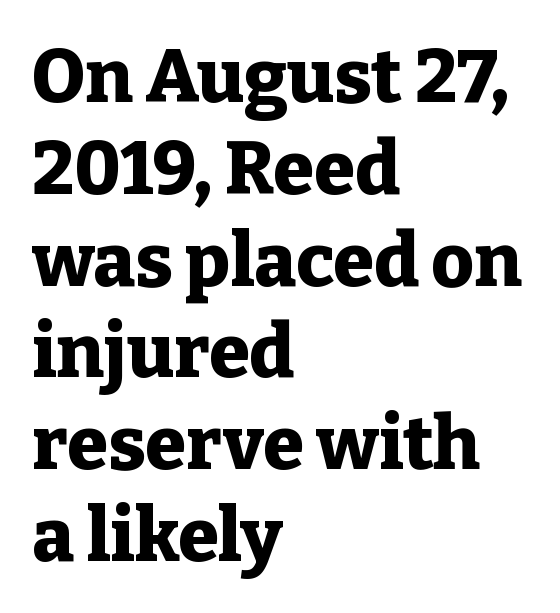
Q: Is the text bold? A: Yes.
Q: Is the text italic (slanted)? A: No, it is upright.
Q: Is the typeface a serif or a sans-serif typeface? A: Serif.
Q: Is the text underlined? A: No.
Q: How is the paragraph aligned? A: Left-aligned.
Q: Is the spacing between letters normal or unusually wide? A: Normal.
Q: Width (condensed, normal, or wide)? A: Normal.
Q: Stroke contrast? A: Low.
Q: x-height? A: Medium.
Q: Monospaced? A: No.
